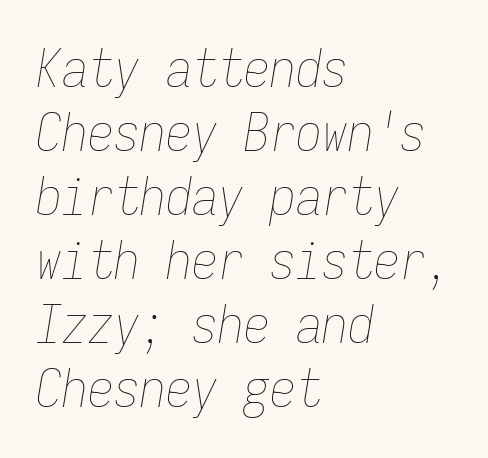
This is not heavy type; no bold has been used. Spacing verdict: monospaced, one width for all characters. Notice how the passage keeps a crisp vertical edge on the left only. A typesetter would call this zero additional tracking. Letters rest on an invisible, unmarked baseline.
